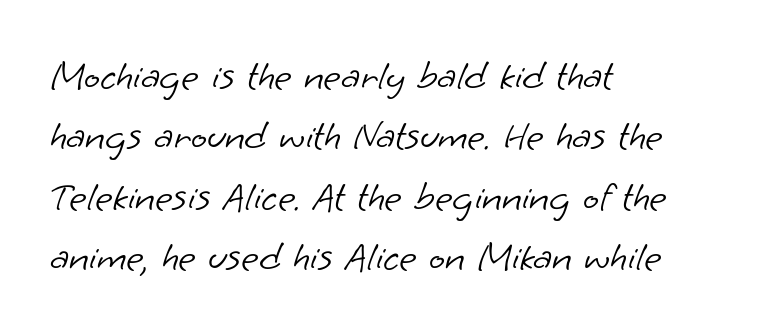
Q: Is the text bold? A: No.
Q: Is the typeface a serif or a sans-serif typeface? A: Sans-serif.
Q: Is the text underlined? A: No.
Q: How is the paragraph aligned? A: Left-aligned.
Q: Is the spacing between letters normal or unusually wide? A: Normal.
Q: Is the spacing between lines tight, normal or loose? A: Normal.
Q: Width (condensed, normal, or wide)? A: Normal.
Q: Stroke contrast? A: Low.
Q: x-height? A: Small.
Q: Monospaced? A: No.
